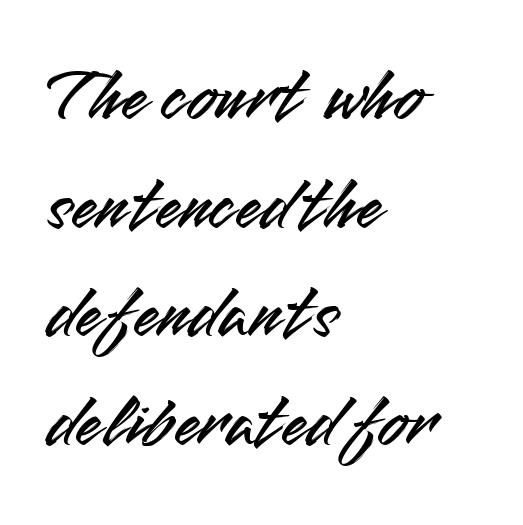
{"serif": "no", "width": "normal", "stroke_contrast": "medium", "x_height": "small", "monospaced": "no", "underline": "no", "align": "left", "line_spacing": "normal", "line_spacing_ratio": 1.43, "letter_spacing": "normal", "letter_spacing_em": 0.0, "glyph_px": 76}
